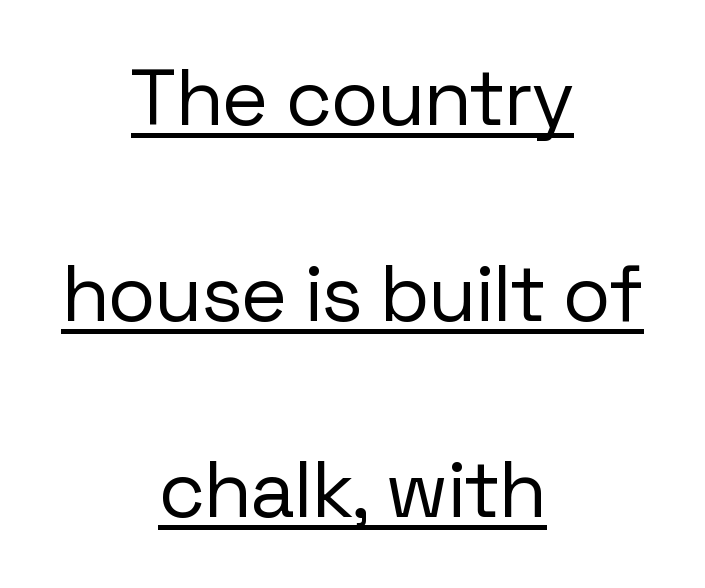
The image shows 79 px regular-weight sans-serif type, upright; set centered, loose line spacing (2.48x), normal letter spacing, underlined; low stroke contrast and a medium x-height.
